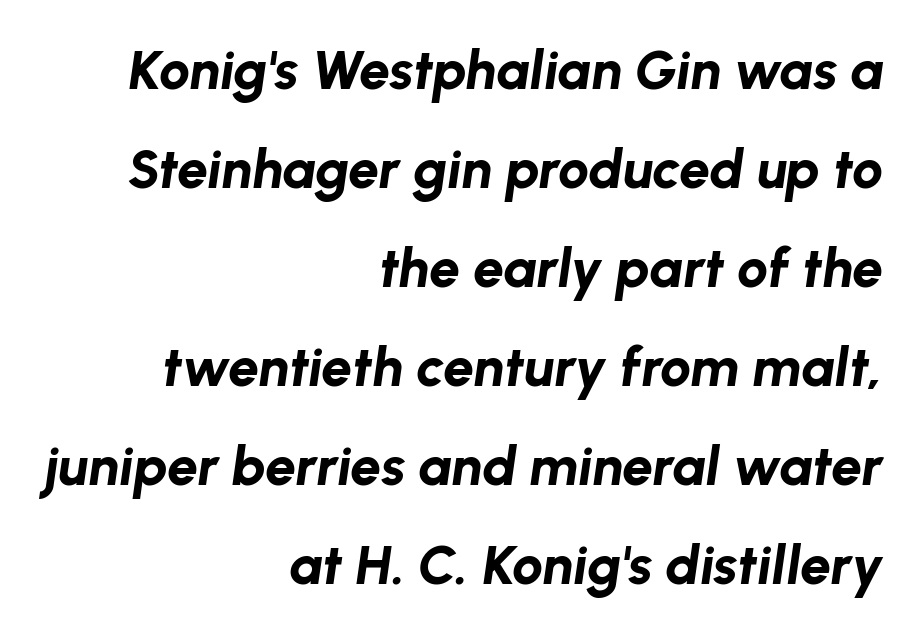
On the weight axis this lands at bold, roughly 700. Here the designer chose a conventional face with non-uniform glyph widths. Has an underline been added? It has not. The face used here is rendered with its standard letterfit. Characters are canted at an angle relative to the baseline's perpendicular. The paragraph has a hard right edge and a soft left edge.
